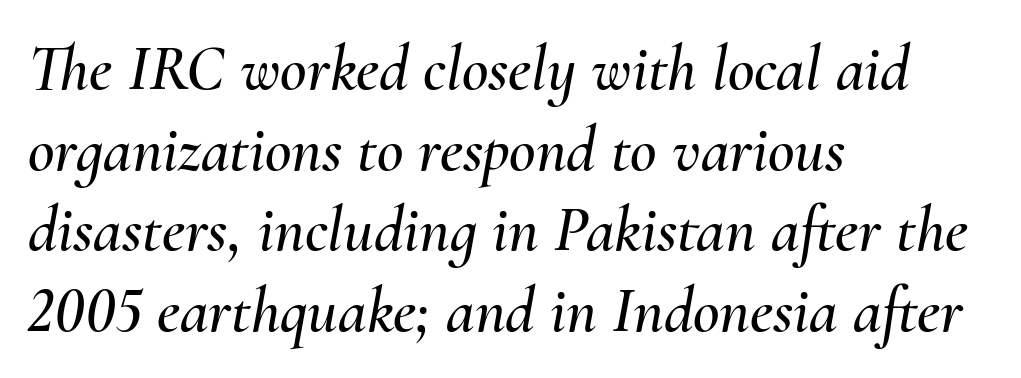
The image shows 65 px text type, italic (leaning right); set left-aligned, line spacing 1.24x, normal letter spacing, not underlined; medium stroke contrast and a small x-height.
